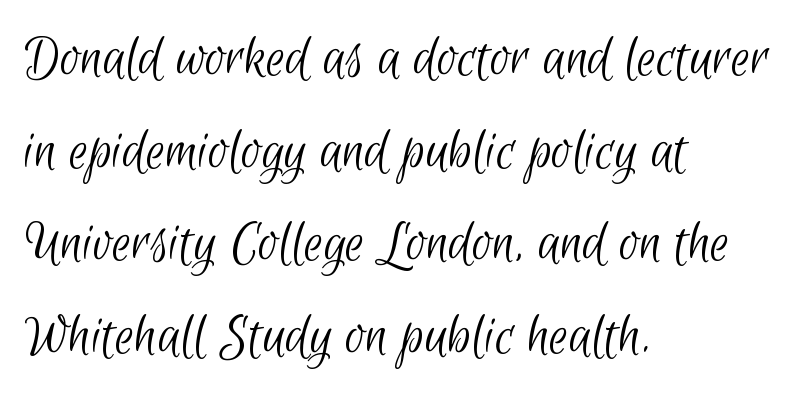
{"serif": "no", "bold": "no", "weight": "light", "width": "condensed", "stroke_contrast": "low", "x_height": "small", "monospaced": "no", "underline": "no", "align": "left", "line_spacing": "normal", "line_spacing_ratio": 1.52, "letter_spacing": "normal", "letter_spacing_em": 0.0, "glyph_px": 61}
